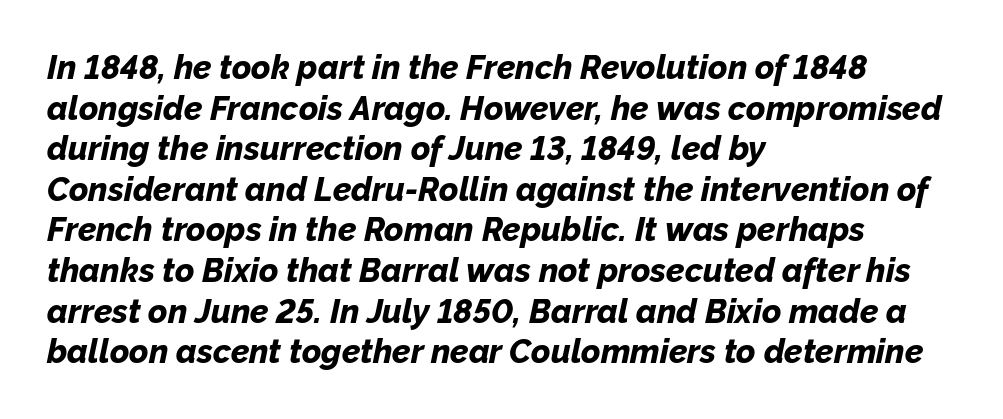
{"italic": "yes", "lean": "right", "slant_degrees": 12, "bold": "yes", "weight": "bold", "width": "normal", "stroke_contrast": "low", "x_height": "medium", "monospaced": "no", "underline": "no", "align": "left", "line_spacing_ratio": 1.23, "letter_spacing": "normal", "letter_spacing_em": 0.0, "glyph_px": 33}
